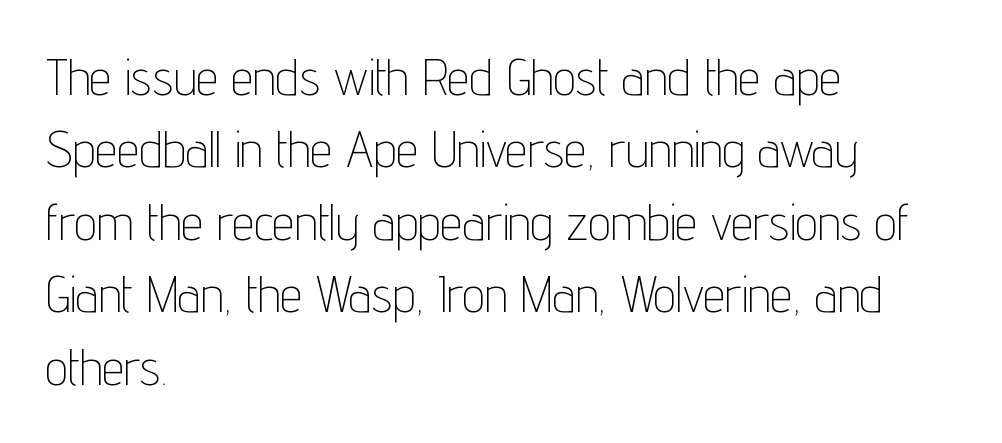
Q: Is the text bold? A: No.
Q: Is the text italic (slanted)? A: No, it is upright.
Q: Is the typeface a serif or a sans-serif typeface? A: Sans-serif.
Q: Is the text underlined? A: No.
Q: How is the paragraph aligned? A: Left-aligned.
Q: Is the spacing between letters normal or unusually wide? A: Normal.
Q: Is the spacing between lines tight, normal or loose? A: Normal.
Q: Width (condensed, normal, or wide)? A: Condensed.
Q: Stroke contrast? A: Low.
Q: x-height? A: Medium.
Q: Monospaced? A: No.
